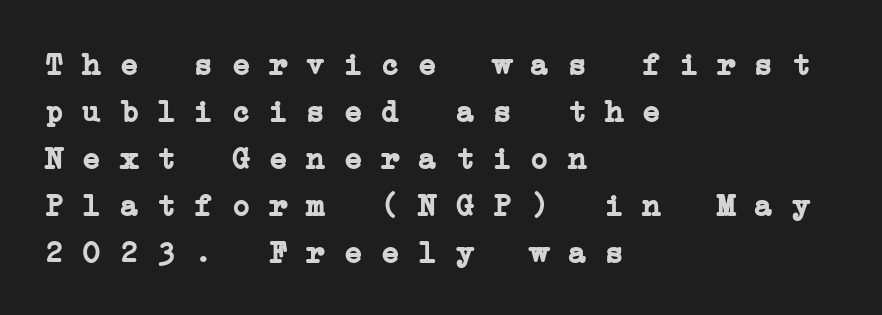
{"serif": "yes", "bold": "yes", "weight": "semibold", "width": "wide", "stroke_contrast": "low", "x_height": "medium", "monospaced": "yes", "underline": "no", "align": "left", "line_spacing": "normal", "line_spacing_ratio": 1.52, "letter_spacing": "normal", "letter_spacing_em": 0.0, "glyph_px": 31}
